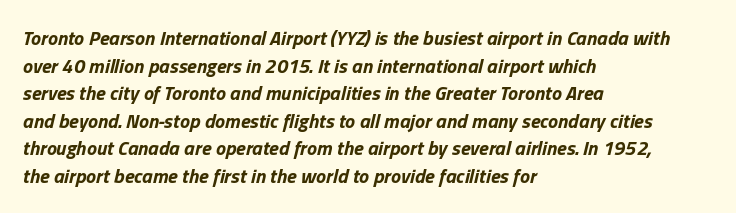
Q: Is the text bold? A: Yes.
Q: Is the text italic (slanted)? A: Yes, it leans right by about 13 degrees.
Q: Is the text underlined? A: No.
Q: How is the paragraph aligned? A: Left-aligned.
Q: Is the spacing between letters normal or unusually wide? A: Normal.
Q: Is the spacing between lines tight, normal or loose? A: Normal.
